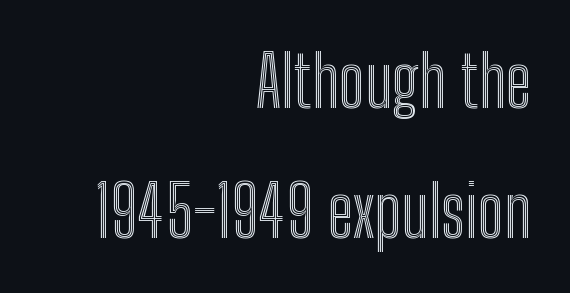
The image shows 70 px condensed type, upright; set right-aligned, line spacing 1.86x, normal letter spacing, not underlined; a medium x-height.
